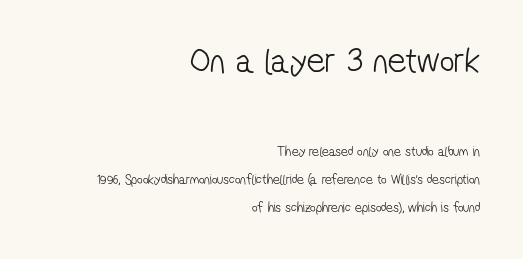
{"serif": "no", "bold": "no", "weight": "light", "width": "condensed", "stroke_contrast": "low", "x_height": "medium", "monospaced": "no", "underline": "no", "align": "right", "line_spacing": "loose", "line_spacing_ratio": 2.01, "letter_spacing": "normal", "letter_spacing_em": 0.0, "larger_block": "first", "size_ratio": 2.57, "glyph_px": 36}
